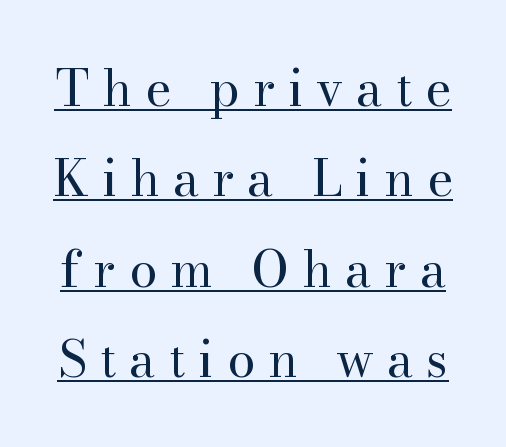
The typesetting does not lean heavy: it is not bold. Note the varied advance widths — an 'i' is clearly narrower than an 'm'. The letters are spread apart with noticeably loose tracking. The lettering holds an erect, upright posture throughout.
